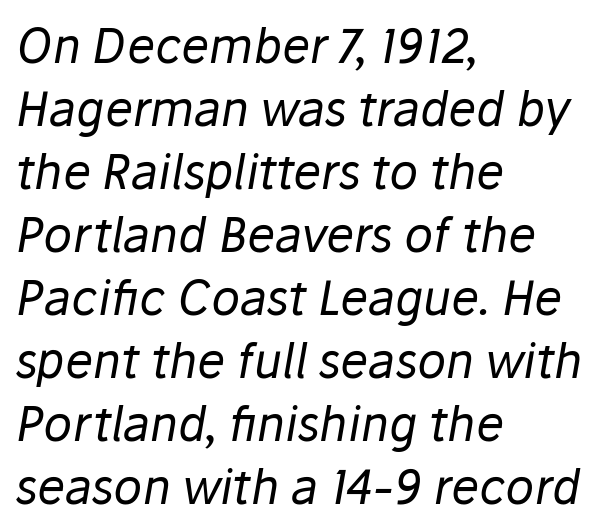
Q: Is the text bold? A: No.
Q: Is the text italic (slanted)? A: Yes, it leans right by about 10 degrees.
Q: Is the text underlined? A: No.
Q: How is the paragraph aligned? A: Left-aligned.
Q: Is the spacing between letters normal or unusually wide? A: Normal.
Q: Is the spacing between lines tight, normal or loose? A: Normal.
Q: Width (condensed, normal, or wide)? A: Normal.
Q: Stroke contrast? A: Low.
Q: x-height? A: Medium.
Q: Monospaced? A: No.
